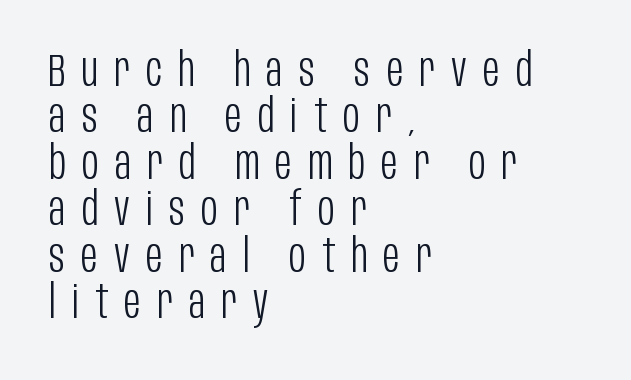
{"serif": "no", "italic": "no", "bold": "no", "weight": "light", "width": "condensed", "stroke_contrast": "low", "x_height": "large", "monospaced": "no", "underline": "no", "align": "left", "line_spacing": "tight", "line_spacing_ratio": 1.01, "letter_spacing": "wide", "letter_spacing_em": 0.35, "glyph_px": 46}
